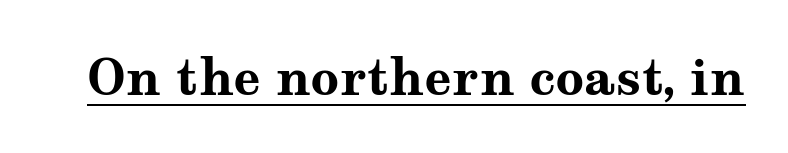
The image shows 50 px bold, wide serif type, upright; set normal letter spacing, underlined; medium stroke contrast and a medium x-height.
